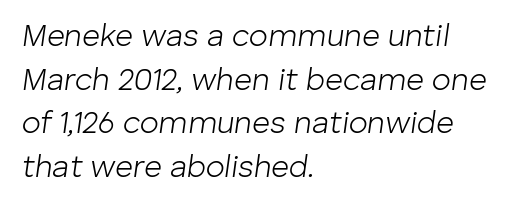
The image shows 31 px light type, italic (leaning right); set left-aligned, normal line spacing (1.41x), normal letter spacing, not underlined; low stroke contrast and a medium x-height.
